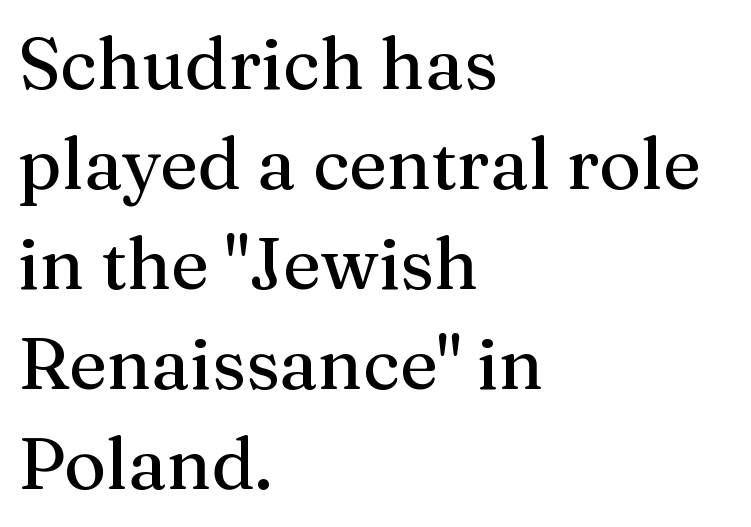
Q: Is the text italic (slanted)? A: No, it is upright.
Q: Is the typeface a serif or a sans-serif typeface? A: Serif.
Q: Is the text underlined? A: No.
Q: How is the paragraph aligned? A: Left-aligned.
Q: Is the spacing between letters normal or unusually wide? A: Normal.
Q: Is the spacing between lines tight, normal or loose? A: Normal.
Q: Width (condensed, normal, or wide)? A: Normal.
Q: Stroke contrast? A: Medium.
Q: x-height? A: Medium.
Q: Monospaced? A: No.
